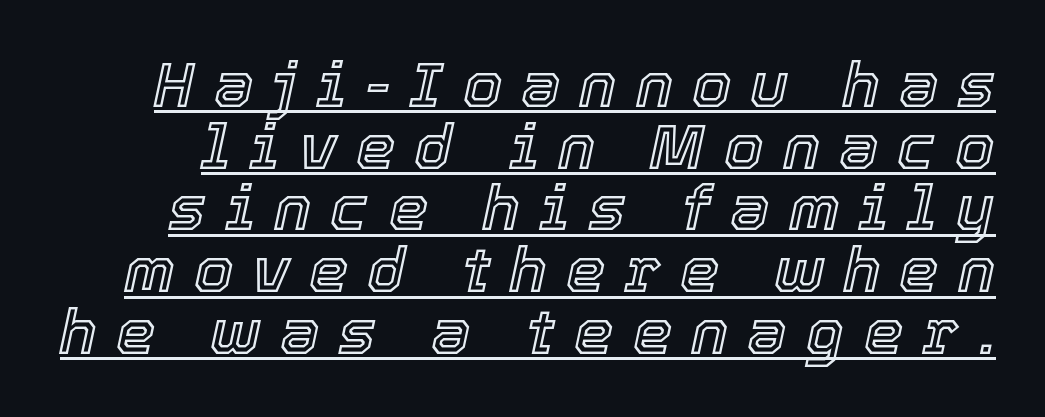
{"italic": "yes", "lean": "right", "slant_degrees": 12, "width": "normal", "x_height": "medium", "monospaced": "no", "underline": "yes", "line_spacing": "tight", "line_spacing_ratio": 0.98, "letter_spacing": "wide", "letter_spacing_em": 0.3, "glyph_px": 63}
